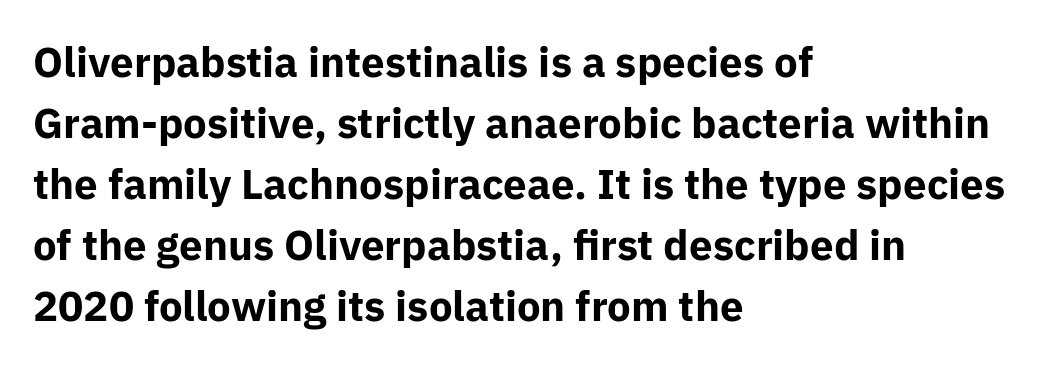
Vertical strokes here are truly vertical. These lines sit exactly where default settings would place them. Notice how the passage keeps a crisp vertical edge on the left only. Nothing unusual about the tracking: characters are spaced as the font intends. The characters display no serif detailing; their extremities are plain. Descenders are the only things crossing below the line.
